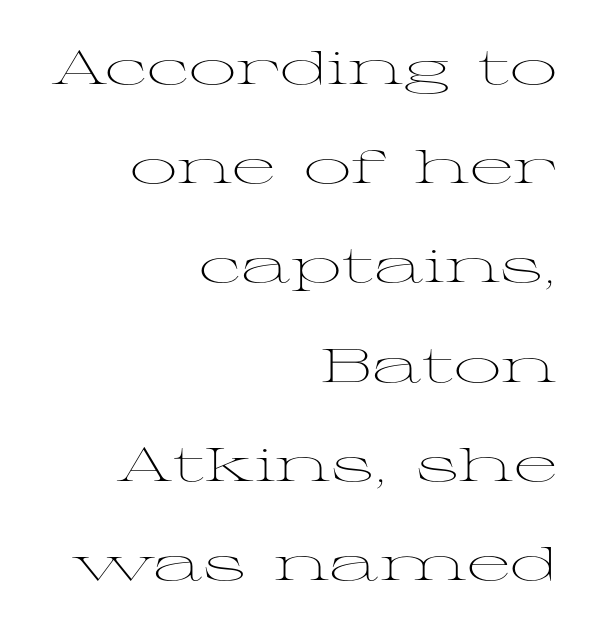
The letters advance in unequal steps, a hallmark of proportional type. Regarding serifs, this sample has them. The foot of each line stays bare and open. The font is comparable to plain body text, perhaps lighter.
